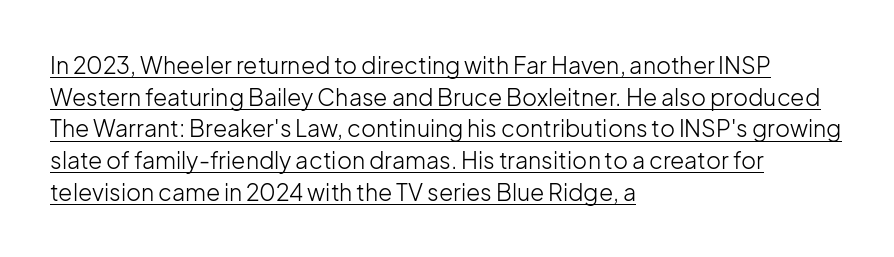
{"italic": "no", "bold": "no", "underline": "yes", "align": "left", "line_spacing": "normal", "line_spacing_ratio": 1.38, "letter_spacing": "normal", "letter_spacing_em": 0.0, "glyph_px": 23}
